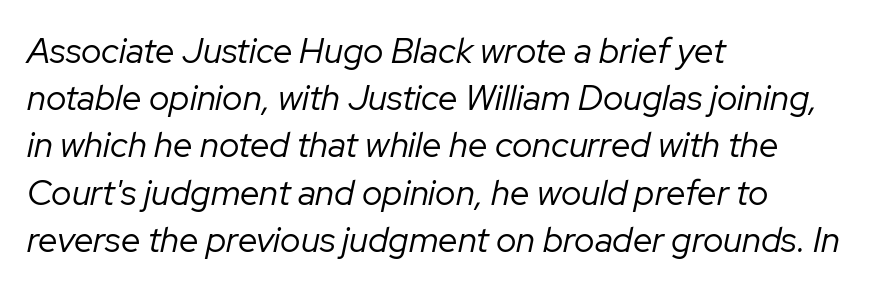
{"italic": "yes", "lean": "right", "slant_degrees": 12, "bold": "no", "weight": "regular", "width": "normal", "stroke_contrast": "low", "x_height": "medium", "monospaced": "no", "underline": "no", "align": "left", "line_spacing": "normal", "line_spacing_ratio": 1.35, "letter_spacing": "normal", "letter_spacing_em": 0.0, "glyph_px": 35}
